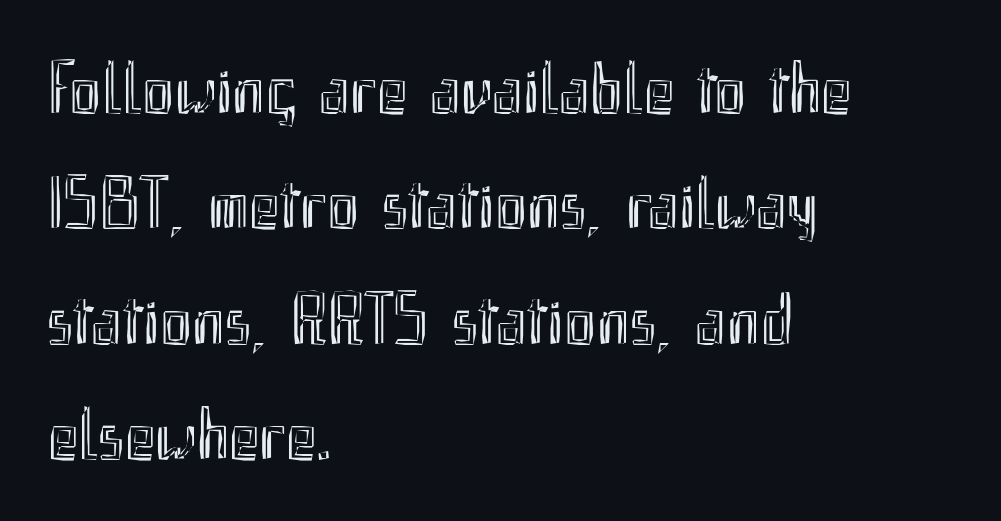
Does the leading feel generous? No, just average. Each letter keeps its own natural width here, so spacing adapts to shape. You can tell it's not italic because the verticals are truly vertical. Decoration check: the copy has no underline. Tracking here is standard; glyphs follow each other at the usual distance. Casual observation: everything's shoved over to the left.
